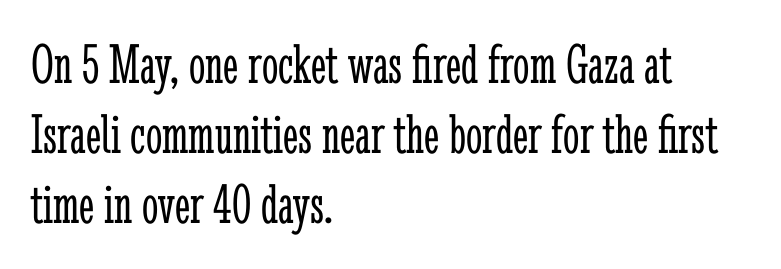
The image shows 58 px light, condensed serif type, upright; set left-aligned, line spacing 1.21x, normal letter spacing, not underlined; low stroke contrast and a medium x-height.
